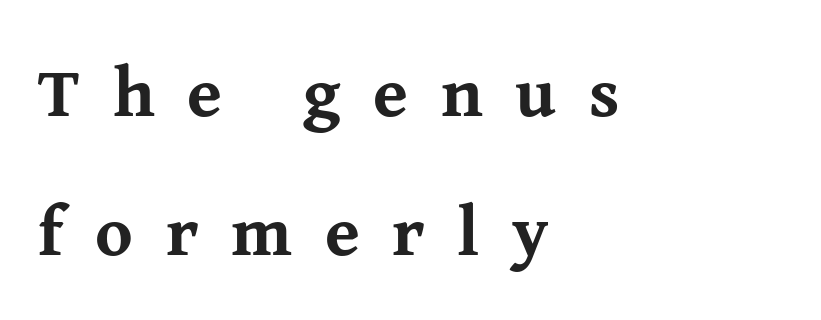
{"serif": "yes", "italic": "no", "bold": "yes", "weight": "bold", "width": "normal", "stroke_contrast": "medium", "x_height": "medium", "monospaced": "no", "underline": "no", "align": "left", "line_spacing": "loose", "line_spacing_ratio": 1.96, "letter_spacing": "wide", "letter_spacing_em": 0.46, "glyph_px": 71}
